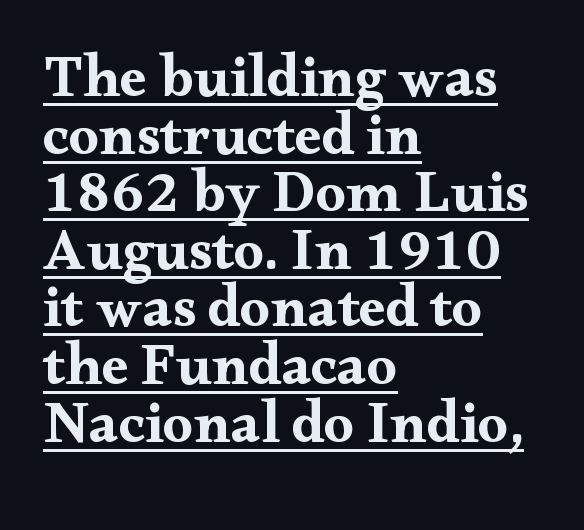
{"serif": "yes", "italic": "no", "bold": "yes", "weight": "bold", "width": "wide", "stroke_contrast": "medium", "x_height": "small", "monospaced": "no", "underline": "yes", "align": "left", "line_spacing": "tight", "line_spacing_ratio": 0.96, "letter_spacing": "normal", "letter_spacing_em": 0.0, "glyph_px": 60}
